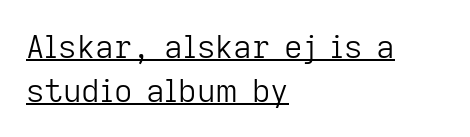
Q: Is the text bold? A: No.
Q: Is the text italic (slanted)? A: No, it is upright.
Q: Is the typeface a serif or a sans-serif typeface? A: Sans-serif.
Q: Is the text underlined? A: Yes.
Q: How is the paragraph aligned? A: Left-aligned.
Q: Is the spacing between letters normal or unusually wide? A: Normal.
Q: Is the spacing between lines tight, normal or loose? A: Normal.
Q: Width (condensed, normal, or wide)? A: Normal.
Q: Stroke contrast? A: Low.
Q: x-height? A: Medium.
Q: Monospaced? A: No.
